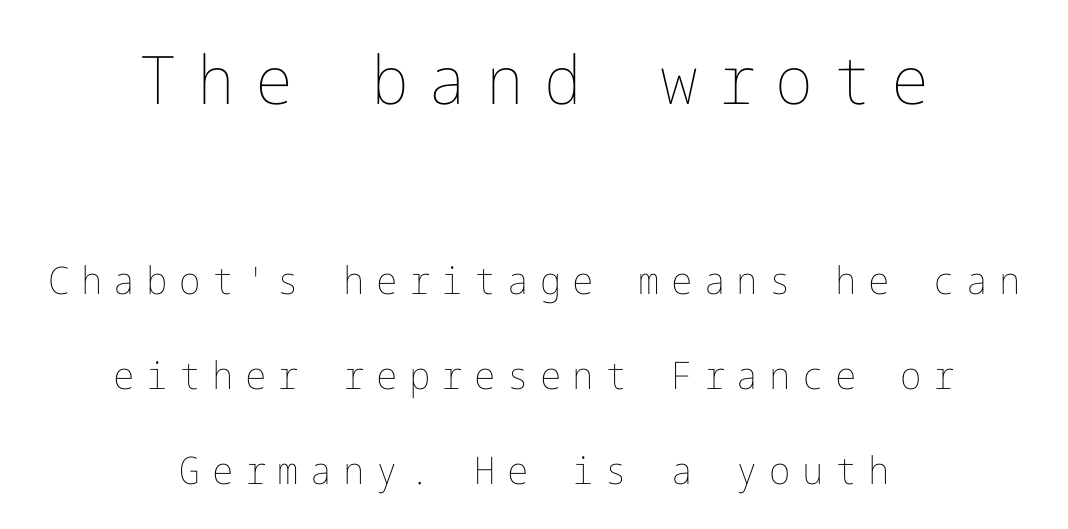
Q: Is the text bold? A: No.
Q: Is the text italic (slanted)? A: No, it is upright.
Q: Is the text underlined? A: No.
Q: How is the paragraph aligned? A: Centered.
Q: Is the spacing between letters normal or unusually wide? A: Unusually wide.
Q: Is the spacing between lines tight, normal or loose? A: Loose.
Q: Which block of text is set in a larger size, the first (top) or the second (bottom)? A: The first (top) one.
Q: Width (condensed, normal, or wide)? A: Normal.
Q: Stroke contrast? A: Low.
Q: x-height? A: Medium.
